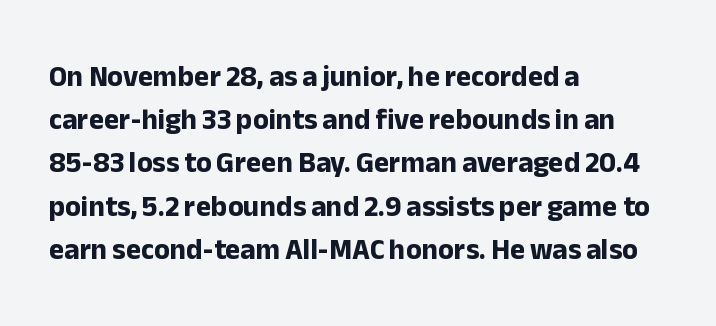
{"serif": "no", "italic": "no", "bold": "yes", "weight": "bold", "width": "normal", "stroke_contrast": "low", "x_height": "medium", "monospaced": "no", "underline": "no", "align": "left", "line_spacing": "normal", "line_spacing_ratio": 1.49, "letter_spacing": "normal", "letter_spacing_em": 0.0, "glyph_px": 29}
